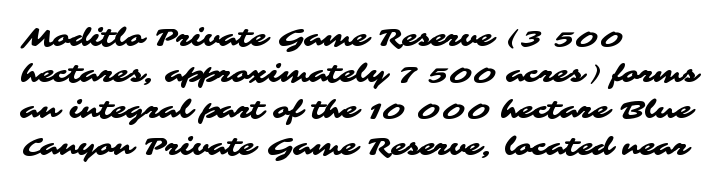
{"underline": "no", "align": "left", "line_spacing": "normal", "line_spacing_ratio": 1.45, "letter_spacing": "normal", "letter_spacing_em": 0.0, "glyph_px": 25}
